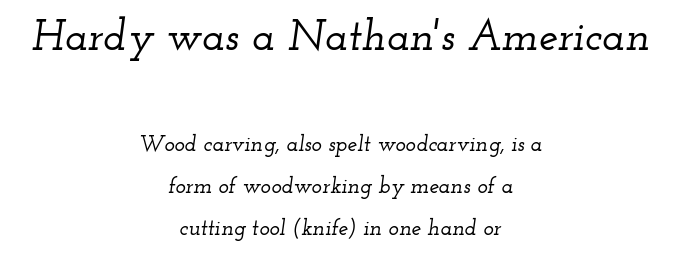
The image shows 43 px wide serif type, italic (leaning right); set centered, loose line spacing (1.92x), normal letter spacing, not underlined; the first (top) block is 1.95x larger; low stroke contrast and a small x-height.
